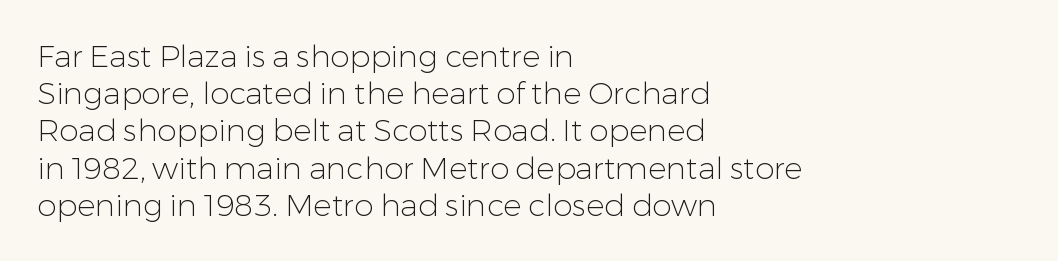
Q: Is the text bold? A: No.
Q: Is the text italic (slanted)? A: No, it is upright.
Q: Is the typeface a serif or a sans-serif typeface? A: Sans-serif.
Q: Is the text underlined? A: No.
Q: How is the paragraph aligned? A: Left-aligned.
Q: Is the spacing between letters normal or unusually wide? A: Normal.
Q: Width (condensed, normal, or wide)? A: Normal.
Q: Stroke contrast? A: Low.
Q: x-height? A: Medium.
Q: Monospaced? A: No.
